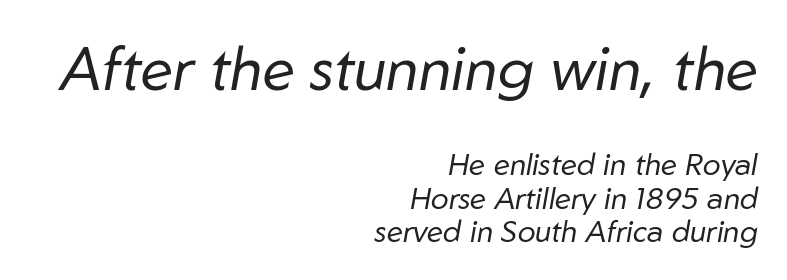
The specimen reads as italic at a glance. Do the characters align in a grid? No, the font is proportional. Layout note: lines flush right. The leading is snug, giving the passage a crowded texture. Honestly, the letter spacing is just normal — you wouldn't notice it. The cut favours lightness, reaching ordinary text weight at its darkest.
